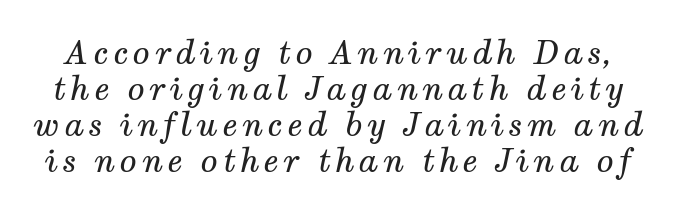
{"serif": "yes", "italic": "yes", "lean": "right", "slant_degrees": 12, "bold": "no", "weight": "regular", "width": "normal", "stroke_contrast": "medium", "x_height": "medium", "monospaced": "no", "underline": "no", "line_spacing": "tight", "line_spacing_ratio": 1.13, "glyph_px": 32}
